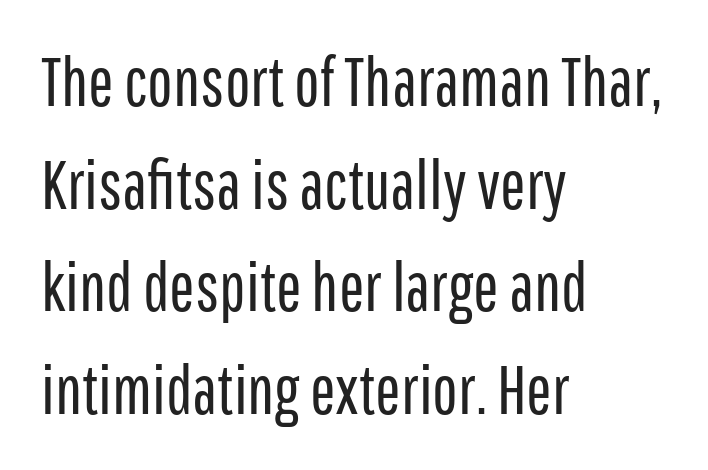
{"serif": "no", "italic": "no", "bold": "no", "weight": "regular", "width": "condensed", "stroke_contrast": "low", "x_height": "medium", "monospaced": "no", "underline": "no", "align": "left", "line_spacing": "normal", "line_spacing_ratio": 1.51, "letter_spacing": "normal", "letter_spacing_em": 0.0, "glyph_px": 68}
